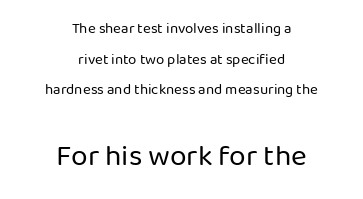
Q: Is the text bold? A: No.
Q: Is the text italic (slanted)? A: No, it is upright.
Q: Is the typeface a serif or a sans-serif typeface? A: Sans-serif.
Q: Is the text underlined? A: No.
Q: How is the paragraph aligned? A: Centered.
Q: Is the spacing between letters normal or unusually wide? A: Normal.
Q: Is the spacing between lines tight, normal or loose? A: Loose.
Q: Which block of text is set in a larger size, the first (top) or the second (bottom)? A: The second (bottom) one.
Q: Width (condensed, normal, or wide)? A: Normal.
Q: Stroke contrast? A: Low.
Q: x-height? A: Medium.
Q: Monospaced? A: No.
